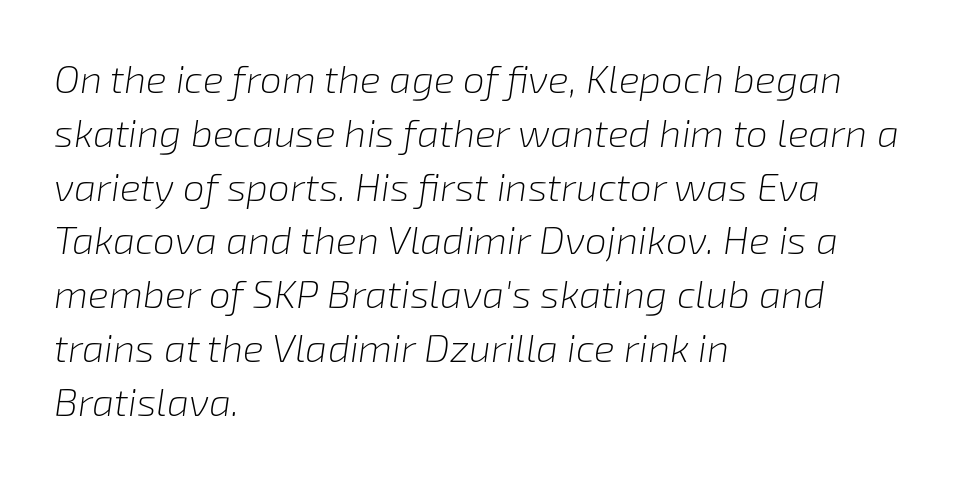
Q: Is the text bold? A: No.
Q: Is the text italic (slanted)? A: Yes, it leans right by about 8 degrees.
Q: Is the text underlined? A: No.
Q: How is the paragraph aligned? A: Left-aligned.
Q: Is the spacing between letters normal or unusually wide? A: Normal.
Q: Is the spacing between lines tight, normal or loose? A: Normal.
Q: Width (condensed, normal, or wide)? A: Normal.
Q: Stroke contrast? A: Low.
Q: x-height? A: Medium.
Q: Monospaced? A: No.
